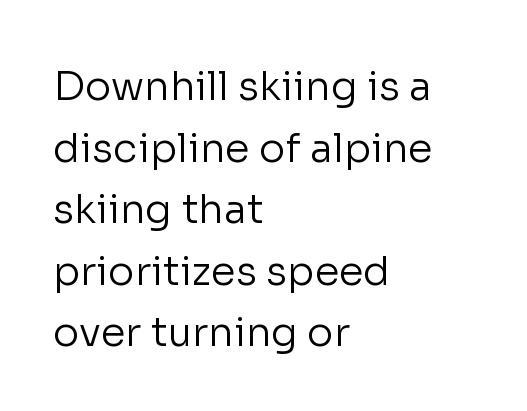
{"serif": "no", "italic": "no", "bold": "no", "weight": "regular", "width": "normal", "stroke_contrast": "low", "x_height": "medium", "monospaced": "no", "underline": "no", "align": "left", "line_spacing": "normal", "line_spacing_ratio": 1.54, "letter_spacing": "normal", "letter_spacing_em": 0.0, "glyph_px": 40}
